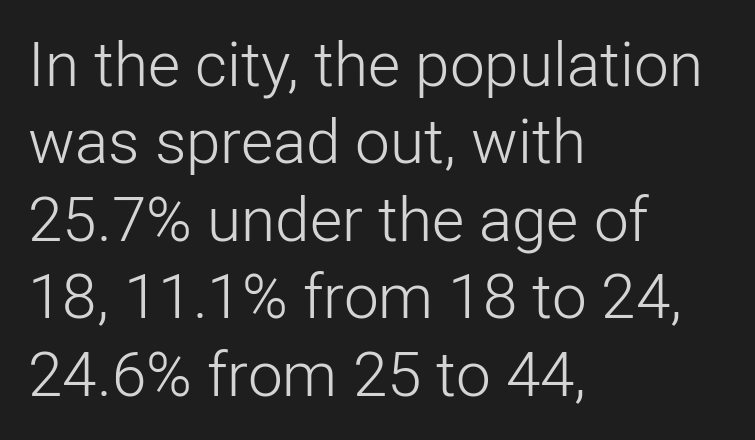
The zone under the glyphs is completely vacant. If you drew a ruler down the left edge, every line would touch it. Are there feet on the stems? There aren't — it's a sans. Compared with typical body copy, the letter spacing here is the same. These lines sit exactly where default settings would place them. The letters stand straight up with perfectly vertical stems.
